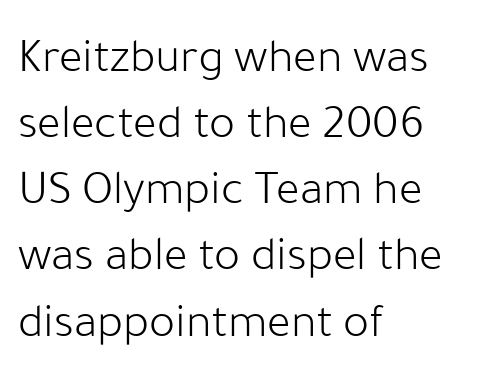
The image shows 49 px light sans-serif type, upright; set left-aligned, normal line spacing (1.35x), normal letter spacing, not underlined; low stroke contrast and a medium x-height.
